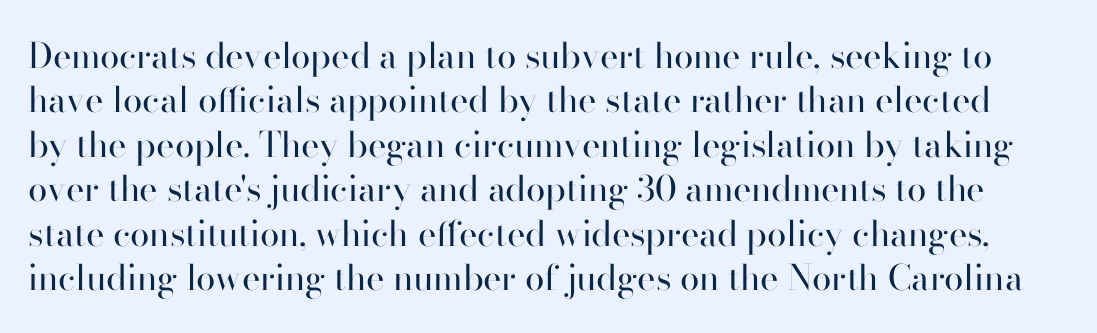
Posture: straight, roman, zero tilt. These lines sit exactly where default settings would place them. A light-to-regular cut is what we see here. The area under the type is left untouched. Serifs: yes, visible at the terminals of the letterforms. The tracking reads as untouched default to a designer's eye.
